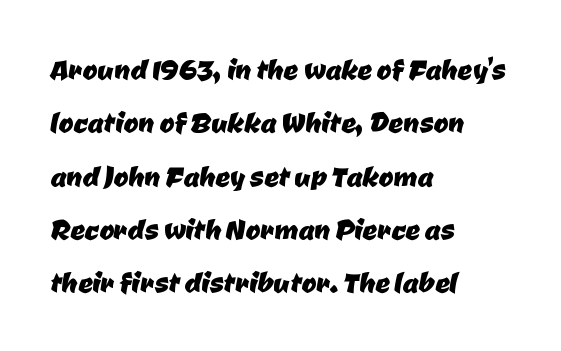
{"serif": "no", "width": "normal", "stroke_contrast": "low", "x_height": "medium", "monospaced": "no", "underline": "no", "align": "left", "line_spacing": "normal", "line_spacing_ratio": 1.48, "letter_spacing": "normal", "letter_spacing_em": 0.0, "glyph_px": 36}
